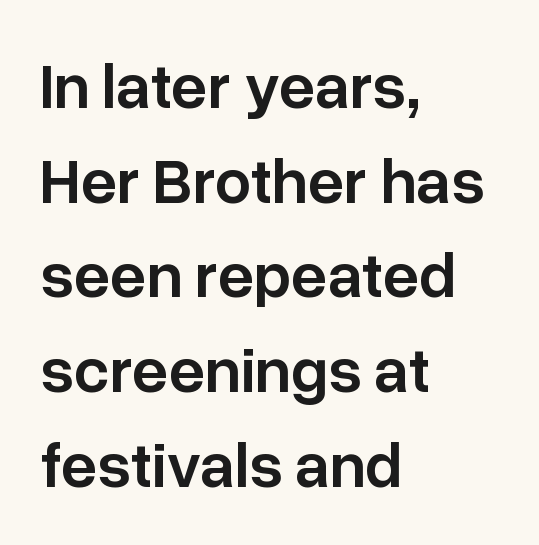
{"serif": "no", "italic": "no", "bold": "semi", "weight": "semibold", "width": "normal", "stroke_contrast": "low", "x_height": "medium", "monospaced": "no", "underline": "no", "align": "left", "line_spacing": "normal", "line_spacing_ratio": 1.48, "letter_spacing": "normal", "letter_spacing_em": 0.0, "glyph_px": 64}
